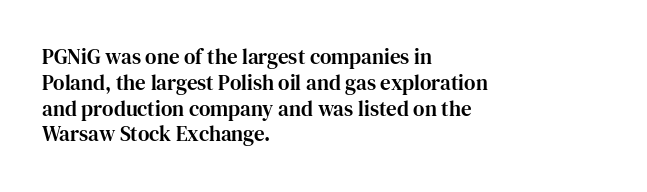
{"italic": "no", "underline": "no", "align": "left", "line_spacing_ratio": 1.23, "letter_spacing": "normal", "letter_spacing_em": 0.0, "glyph_px": 21}
